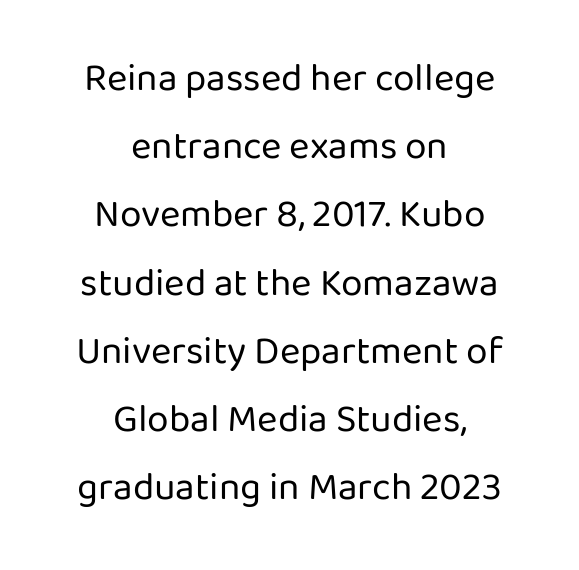
One-word summary of the alignment: center. When letters stand straight like this, we call the style roman or upright. Tracking value appears to be zero — textbook default spacing. Each letter keeps its own natural width here, so spacing adapts to shape.
